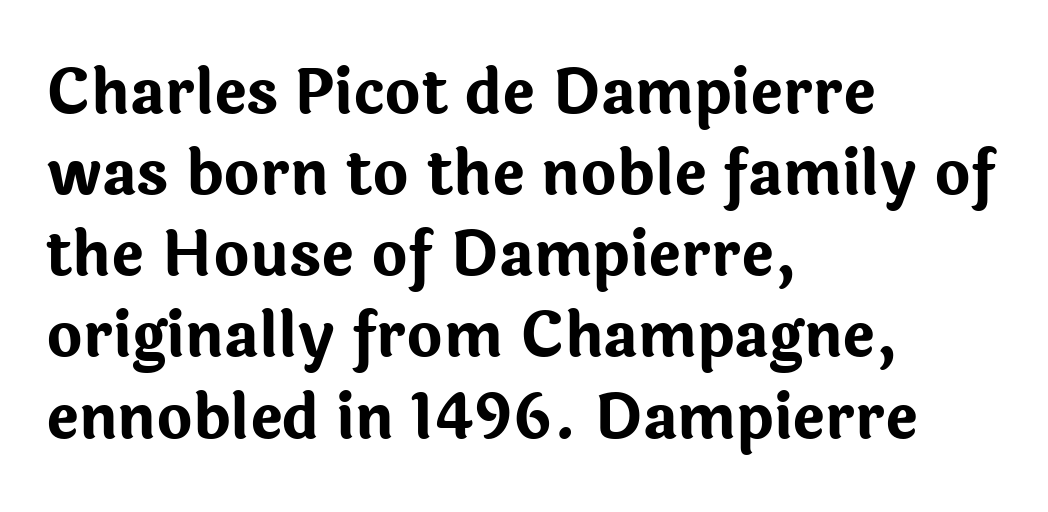
Q: Is the text bold? A: Yes.
Q: Is the text italic (slanted)? A: No, it is upright.
Q: Is the typeface a serif or a sans-serif typeface? A: Sans-serif.
Q: Is the text underlined? A: No.
Q: How is the paragraph aligned? A: Left-aligned.
Q: Is the spacing between letters normal or unusually wide? A: Normal.
Q: Is the spacing between lines tight, normal or loose? A: Normal.
Q: Width (condensed, normal, or wide)? A: Normal.
Q: Stroke contrast? A: Low.
Q: x-height? A: Medium.
Q: Monospaced? A: No.
